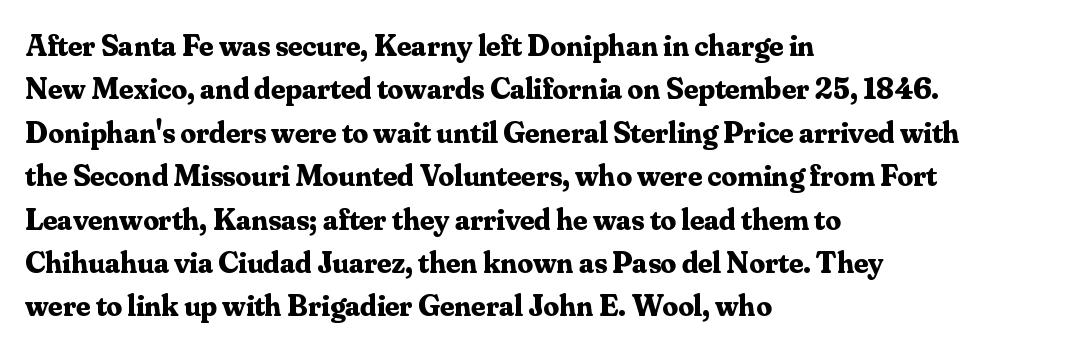
{"serif": "yes", "italic": "no", "bold": "yes", "weight": "bold", "width": "normal", "stroke_contrast": "medium", "x_height": "small", "monospaced": "no", "underline": "no", "align": "left", "line_spacing": "normal", "line_spacing_ratio": 1.4, "letter_spacing": "normal", "letter_spacing_em": 0.0, "glyph_px": 31}
